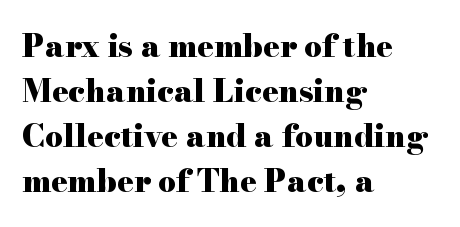
{"serif": "yes", "italic": "no", "bold": "yes", "weight": "heavy", "width": "wide", "stroke_contrast": "high", "x_height": "small", "monospaced": "no", "underline": "no", "align": "left", "line_spacing": "normal", "line_spacing_ratio": 1.45, "letter_spacing": "normal", "letter_spacing_em": 0.0, "glyph_px": 31}
